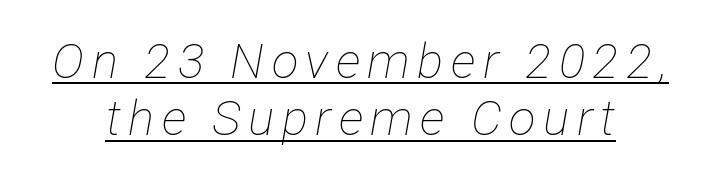
Q: Is the text bold? A: No.
Q: Is the text italic (slanted)? A: Yes, it leans right by about 12 degrees.
Q: Is the text underlined? A: Yes.
Q: How is the paragraph aligned? A: Centered.
Q: Width (condensed, normal, or wide)? A: Condensed.
Q: Stroke contrast? A: Low.
Q: x-height? A: Medium.
Q: Monospaced? A: No.
